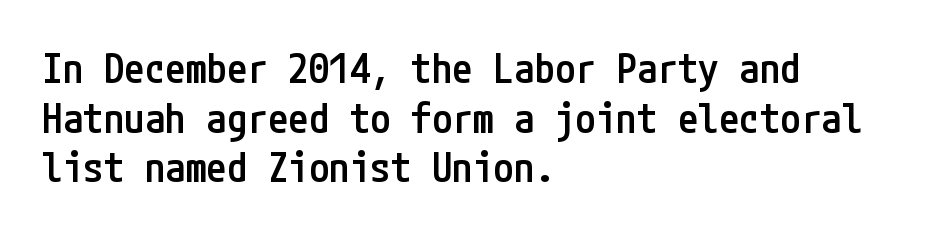
Quick note: underline off. Where is the straight margin? On the left. Italic: no, the glyphs are upright roman. Bold? Not quite — semibold, heavier than regular but stopping short. Characters follow at the spacing the type designer built in.
